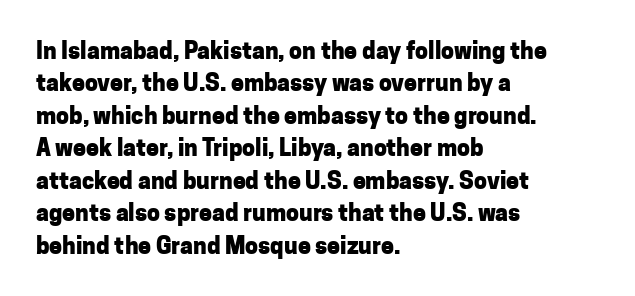
{"italic": "no", "bold": "yes", "underline": "no", "align": "left", "line_spacing": "normal", "line_spacing_ratio": 1.41, "letter_spacing": "normal", "letter_spacing_em": 0.0, "glyph_px": 23}
